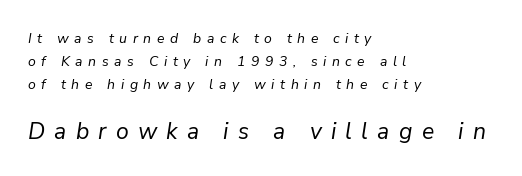
{"italic": "yes", "lean": "right", "slant_degrees": 9, "bold": "no", "underline": "no", "align": "left", "line_spacing": "normal", "line_spacing_ratio": 1.63, "letter_spacing": "wide", "letter_spacing_em": 0.4, "larger_block": "second", "size_ratio": 1.64, "glyph_px": 23}
